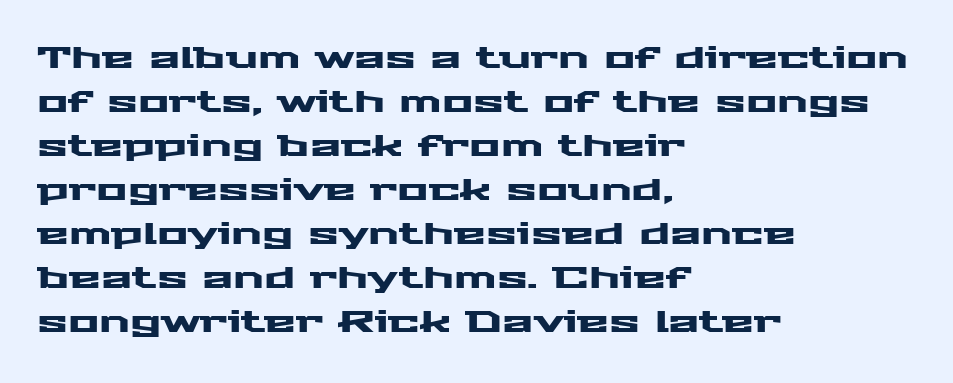
The text block is weighted toward the left margin, trailing off unevenly rightward. Students, observe: this is what conventionally led text looks like. Inter-character spacing is left at the font's built-in metrics. Do the letters lean? They stand straight.
